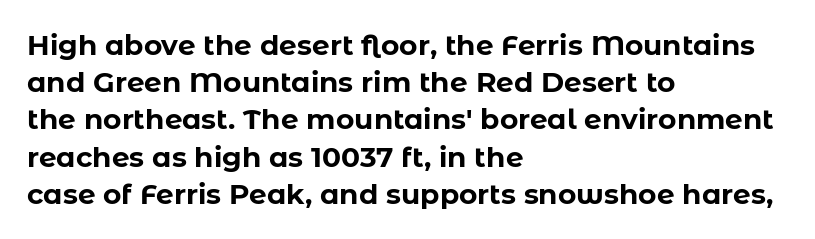
Q: Is the text bold? A: Yes.
Q: Is the text italic (slanted)? A: No, it is upright.
Q: Is the typeface a serif or a sans-serif typeface? A: Sans-serif.
Q: Is the text underlined? A: No.
Q: How is the paragraph aligned? A: Left-aligned.
Q: Is the spacing between letters normal or unusually wide? A: Normal.
Q: Is the spacing between lines tight, normal or loose? A: Normal.
Q: Width (condensed, normal, or wide)? A: Normal.
Q: Stroke contrast? A: Low.
Q: x-height? A: Medium.
Q: Monospaced? A: No.
